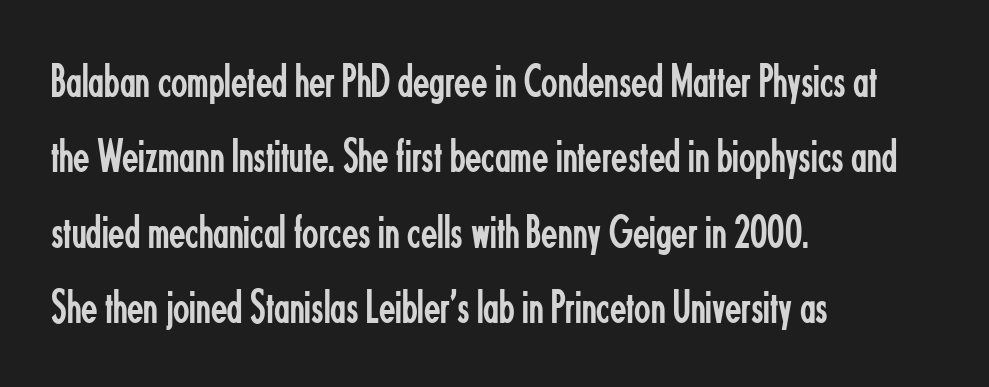
Q: Is the text bold? A: No.
Q: Is the text italic (slanted)? A: No, it is upright.
Q: Is the typeface a serif or a sans-serif typeface? A: Sans-serif.
Q: Is the text underlined? A: No.
Q: How is the paragraph aligned? A: Left-aligned.
Q: Is the spacing between letters normal or unusually wide? A: Normal.
Q: Is the spacing between lines tight, normal or loose? A: Normal.
Q: Width (condensed, normal, or wide)? A: Condensed.
Q: Stroke contrast? A: Low.
Q: x-height? A: Small.
Q: Monospaced? A: No.
